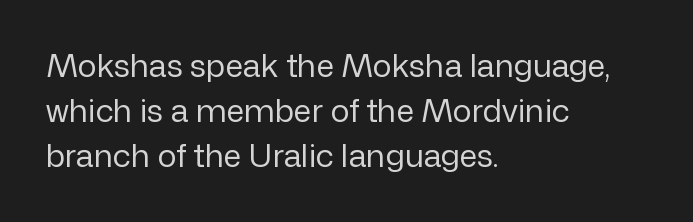
{"serif": "no", "italic": "no", "bold": "no", "weight": "regular", "width": "normal", "stroke_contrast": "low", "x_height": "medium", "monospaced": "no", "underline": "no", "align": "left", "line_spacing": "normal", "line_spacing_ratio": 1.41, "letter_spacing": "normal", "letter_spacing_em": 0.0, "glyph_px": 32}
